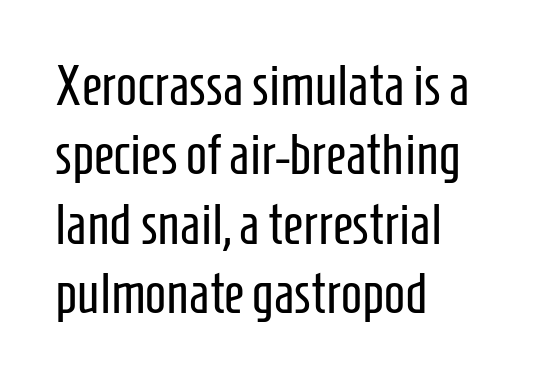
Q: Is the text bold? A: No.
Q: Is the text italic (slanted)? A: No, it is upright.
Q: Is the typeface a serif or a sans-serif typeface? A: Sans-serif.
Q: Is the text underlined? A: No.
Q: How is the paragraph aligned? A: Left-aligned.
Q: Is the spacing between letters normal or unusually wide? A: Normal.
Q: Width (condensed, normal, or wide)? A: Condensed.
Q: Stroke contrast? A: Low.
Q: x-height? A: Medium.
Q: Monospaced? A: No.
